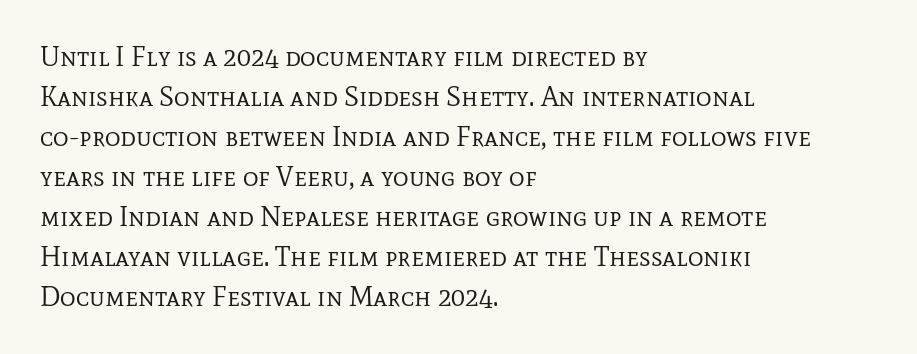
Q: Is the text bold? A: No.
Q: Is the text italic (slanted)? A: No, it is upright.
Q: Is the text underlined? A: No.
Q: How is the paragraph aligned? A: Left-aligned.
Q: Is the spacing between letters normal or unusually wide? A: Normal.
Q: Is the spacing between lines tight, normal or loose? A: Normal.
